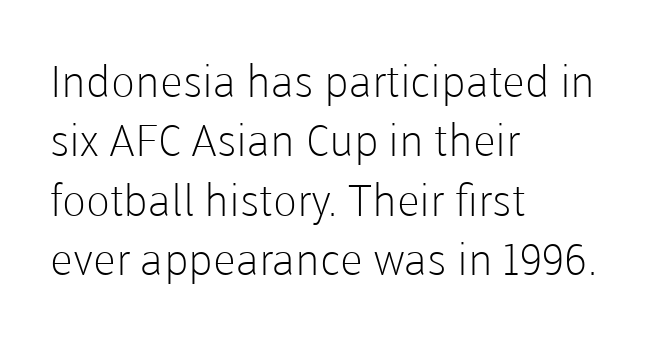
The image shows 44 px light sans-serif type, upright; set left-aligned, normal line spacing (1.35x), normal letter spacing, not underlined; low stroke contrast and a medium x-height.
